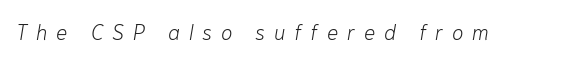
Characters are canted at an angle relative to the baseline's perpendicular. Letters have the restrained weight of plain body copy at most. What stands out about the letter spacing? Its width — letters are far apart. Decoration check: the copy has no underline.
